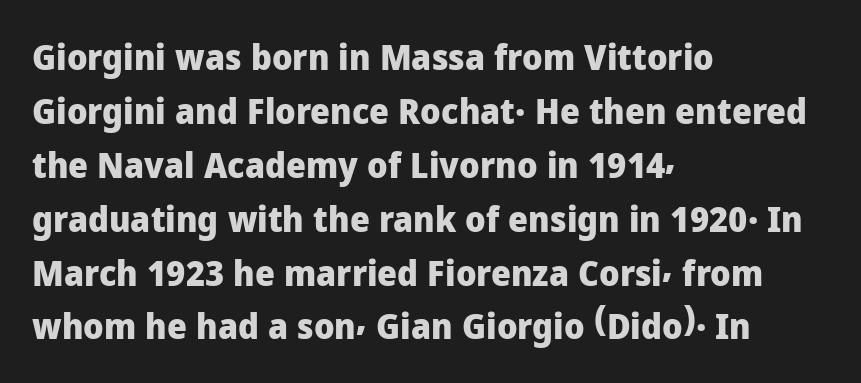
The image shows 35 px heavy sans-serif type, upright; set left-aligned, normal line spacing (1.54x), normal letter spacing, not underlined; low stroke contrast and a medium x-height.
